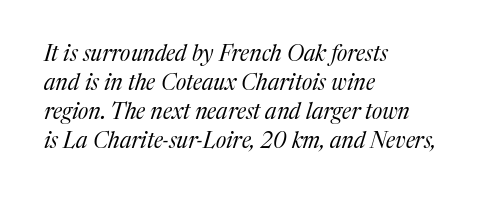
Stroke thickness stays within the range of a standard reading face or lighter. Glance below the letters and you will spot only blank space. Each word holds together tightly as a unit, with standard inter-letter gaps. Regular leading.
